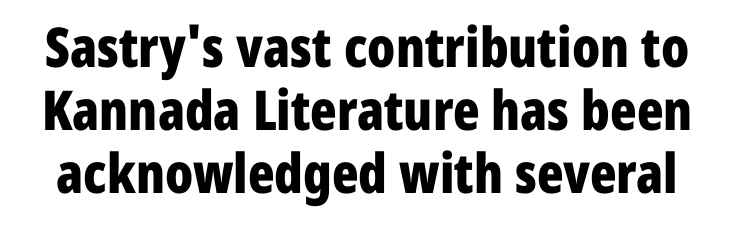
Q: Is the text bold? A: Yes.
Q: Is the text italic (slanted)? A: No, it is upright.
Q: Is the typeface a serif or a sans-serif typeface? A: Sans-serif.
Q: Is the text underlined? A: No.
Q: Is the spacing between letters normal or unusually wide? A: Normal.
Q: Is the spacing between lines tight, normal or loose? A: Tight.
Q: Width (condensed, normal, or wide)? A: Condensed.
Q: Stroke contrast? A: Low.
Q: x-height? A: Medium.
Q: Monospaced? A: No.
